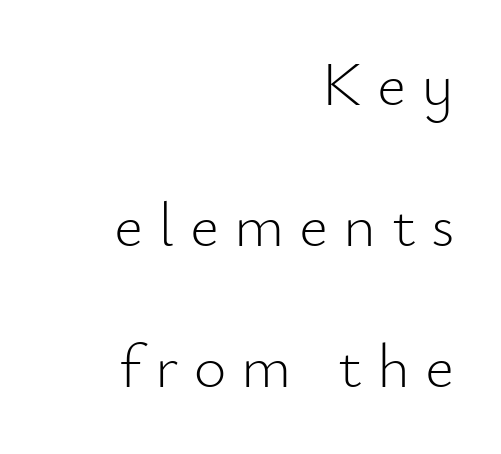
The image shows 63 px light sans-serif type, upright; set right-aligned, loose line spacing (2.24x), unusually wide letter spacing (+0.24 em), not underlined; low stroke contrast and a small x-height.
